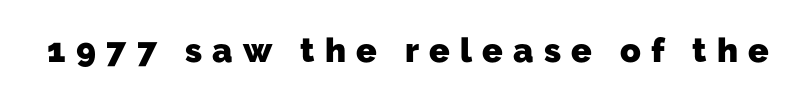
The image shows 34 px heavy sans-serif type; set unusually wide letter spacing (+0.3 em), not underlined; low stroke contrast and a medium x-height.
